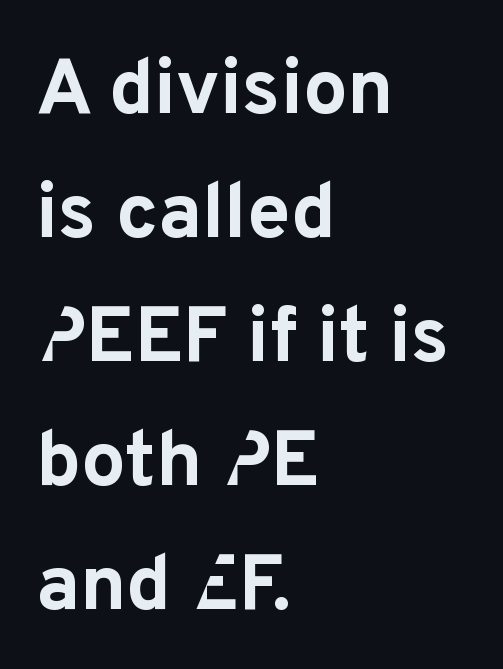
Q: Is the text bold? A: Yes.
Q: Is the text italic (slanted)? A: No, it is upright.
Q: Is the typeface a serif or a sans-serif typeface? A: Sans-serif.
Q: Is the text underlined? A: No.
Q: How is the paragraph aligned? A: Left-aligned.
Q: Is the spacing between letters normal or unusually wide? A: Normal.
Q: Is the spacing between lines tight, normal or loose? A: Normal.
Q: Width (condensed, normal, or wide)? A: Normal.
Q: Stroke contrast? A: Low.
Q: x-height? A: Medium.
Q: Monospaced? A: No.
